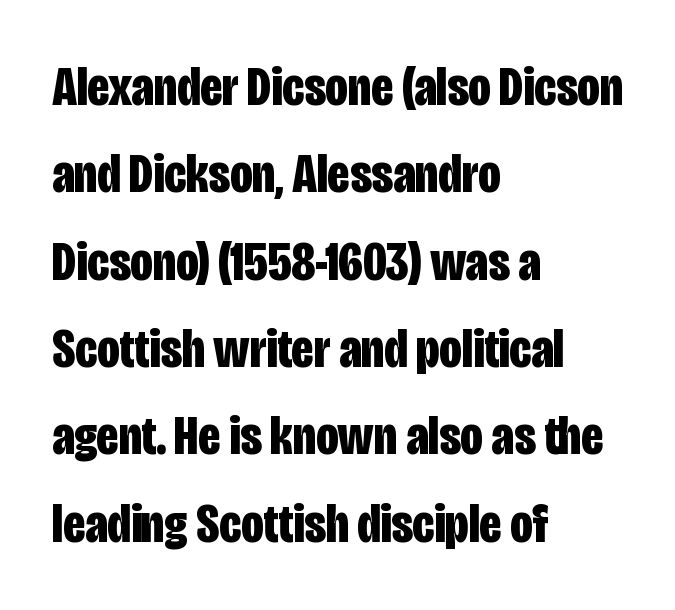
Proportional: the letters do not fall into vertical columns. Underline: absent. Is the letter spacing exaggerated? No — it looks like the ordinary default. Reading down the block, your eye returns to a fixed left position each line. Emphasis by weight is at full strength: bold. Is this a sans? Yes — the strokes have no serifs.
